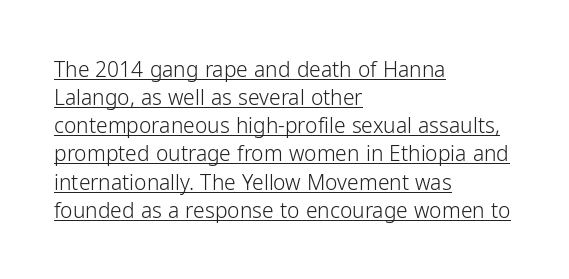
The image shows 21 px text type, upright; set left-aligned, normal line spacing (1.34x), normal letter spacing, underlined.
